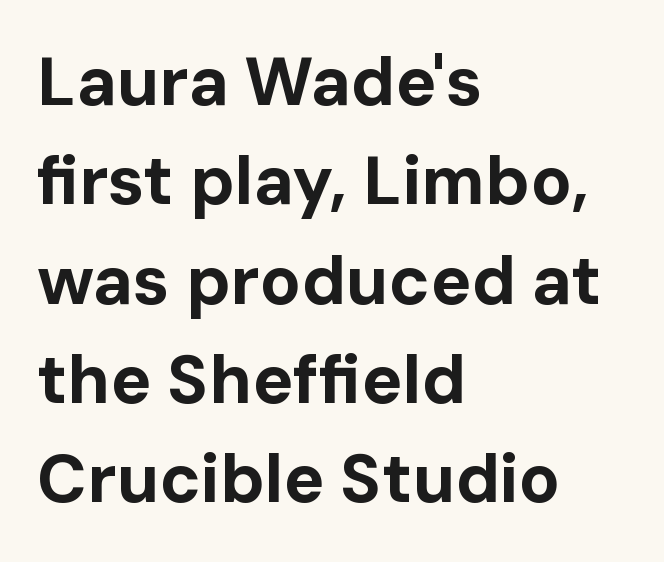
{"serif": "no", "italic": "no", "bold": "yes", "weight": "bold", "width": "normal", "stroke_contrast": "low", "x_height": "medium", "monospaced": "no", "underline": "no", "align": "left", "line_spacing": "normal", "line_spacing_ratio": 1.46, "letter_spacing": "normal", "letter_spacing_em": 0.0, "glyph_px": 68}
